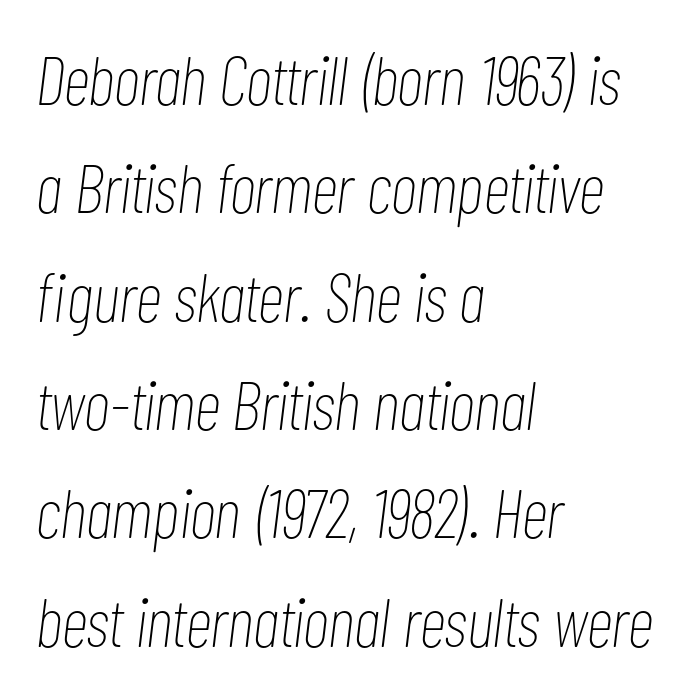
Q: Is the text bold? A: No.
Q: Is the text italic (slanted)? A: Yes, it leans right by about 7 degrees.
Q: Is the text underlined? A: No.
Q: How is the paragraph aligned? A: Left-aligned.
Q: Is the spacing between letters normal or unusually wide? A: Normal.
Q: Is the spacing between lines tight, normal or loose? A: Normal.
Q: Width (condensed, normal, or wide)? A: Condensed.
Q: Stroke contrast? A: Low.
Q: x-height? A: Medium.
Q: Monospaced? A: No.
